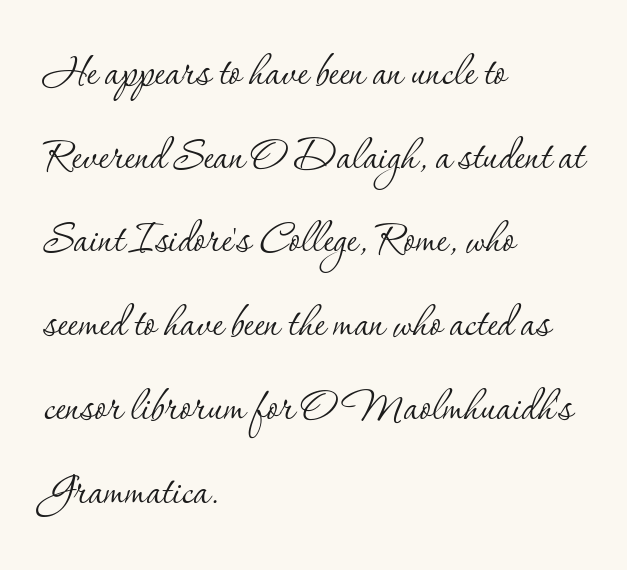
The image shows 53 px thin serif type; set left-aligned, normal line spacing (1.58x), normal letter spacing, not underlined; low stroke contrast and a small x-height.
